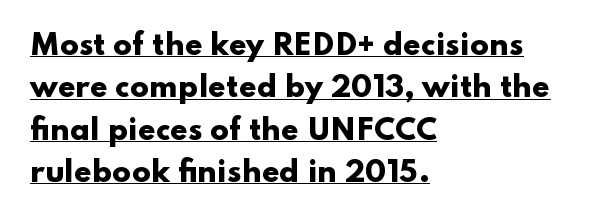
Serif or sans? Sans — the stroke terminals are bare. Quick note: not italic, upright. Think of a printed novel: that variable character pitch is what you see here. Decoration check: the copy is underlined.
